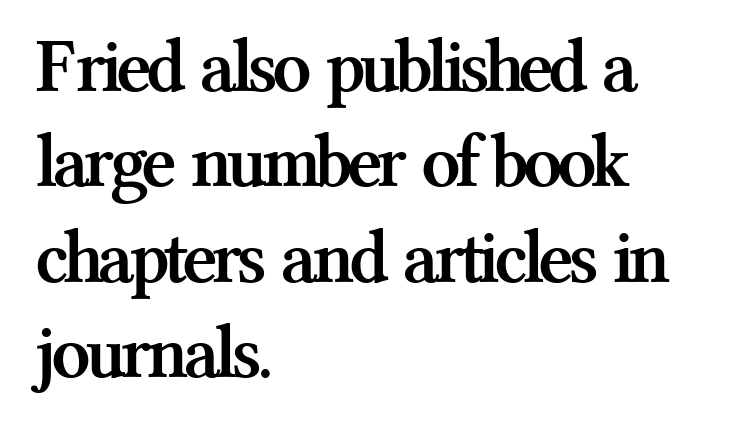
The image shows 77 px semibold serif type, upright; set left-aligned, line spacing 1.24x, normal letter spacing, not underlined; medium stroke contrast and a medium x-height.
